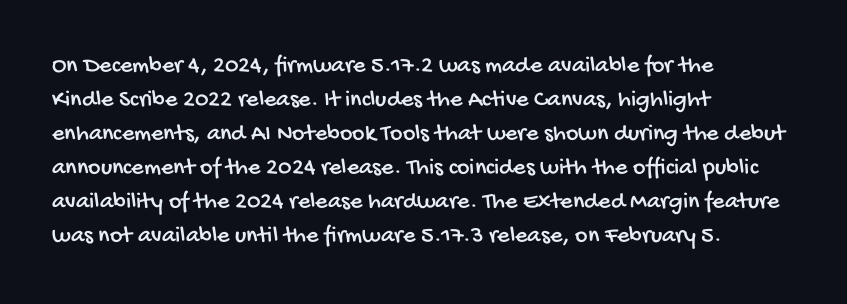
The image shows 24 px text type; set left-aligned, normal line spacing (1.42x), normal letter spacing, not underlined.
